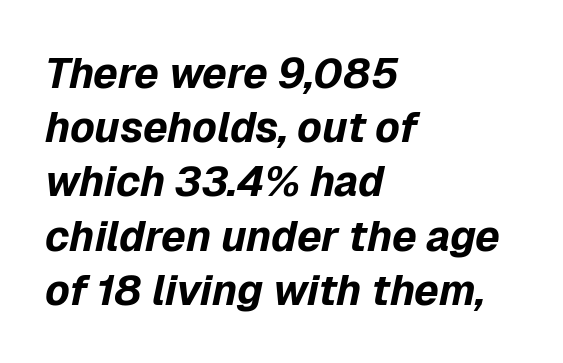
Q: Is the text bold? A: Yes.
Q: Is the text italic (slanted)? A: Yes, it leans right by about 12 degrees.
Q: Is the text underlined? A: No.
Q: How is the paragraph aligned? A: Left-aligned.
Q: Is the spacing between letters normal or unusually wide? A: Normal.
Q: Is the spacing between lines tight, normal or loose? A: Normal.
Q: Width (condensed, normal, or wide)? A: Normal.
Q: Stroke contrast? A: Low.
Q: x-height? A: Medium.
Q: Monospaced? A: No.
